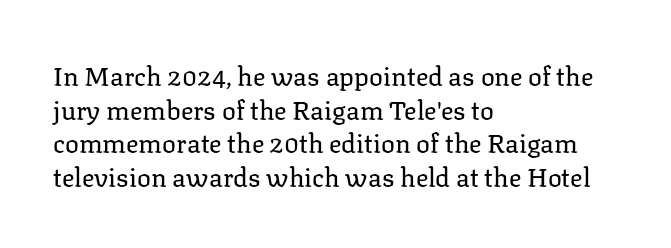
Q: Is the text bold? A: No.
Q: Is the text italic (slanted)? A: No, it is upright.
Q: Is the text underlined? A: No.
Q: How is the paragraph aligned? A: Left-aligned.
Q: Is the spacing between letters normal or unusually wide? A: Normal.
Q: Is the spacing between lines tight, normal or loose? A: Normal.
